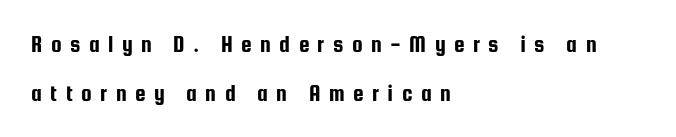
{"italic": "no", "underline": "no", "align": "left", "line_spacing": "loose", "line_spacing_ratio": 2.03, "letter_spacing": "wide", "letter_spacing_em": 0.35, "glyph_px": 24}
